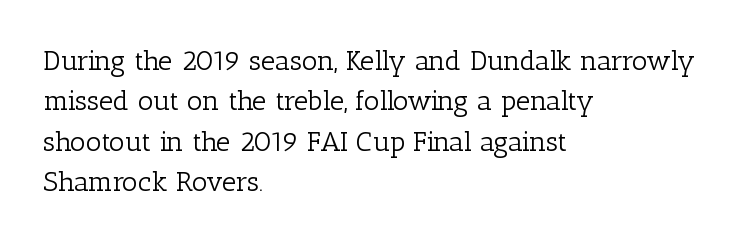
Serif or sans? Serif — the stroke terminals have little feet. Has an underline been added? It has not. Tracking value appears to be zero — textbook default spacing. Posture: upright roman. The rows are spaced the way most documents space them.
